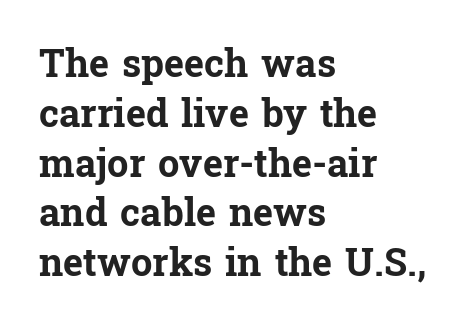
{"serif": "yes", "italic": "no", "bold": "yes", "weight": "bold", "width": "normal", "stroke_contrast": "low", "x_height": "medium", "monospaced": "no", "underline": "no", "align": "left", "line_spacing": "normal", "line_spacing_ratio": 1.31, "letter_spacing": "normal", "letter_spacing_em": 0.0, "glyph_px": 38}
